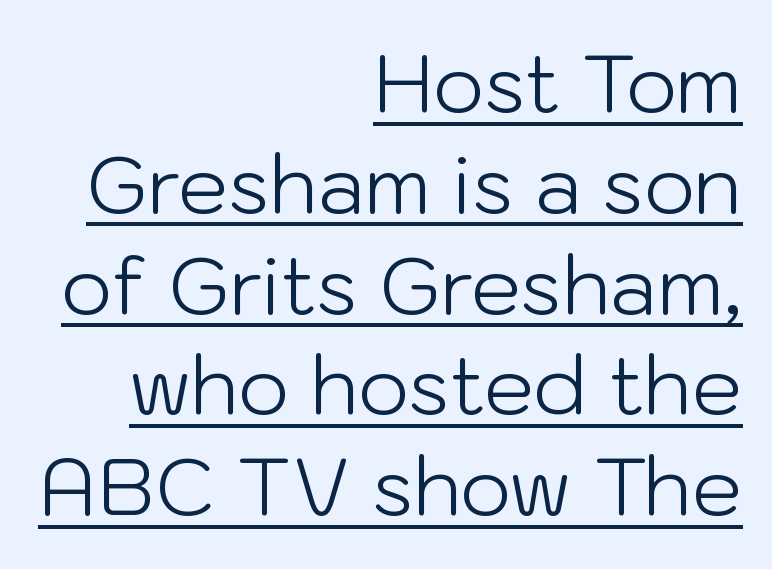
Q: Is the text bold? A: No.
Q: Is the text italic (slanted)? A: No, it is upright.
Q: Is the typeface a serif or a sans-serif typeface? A: Sans-serif.
Q: Is the text underlined? A: Yes.
Q: How is the paragraph aligned? A: Right-aligned.
Q: Is the spacing between letters normal or unusually wide? A: Normal.
Q: Is the spacing between lines tight, normal or loose? A: Normal.
Q: Width (condensed, normal, or wide)? A: Normal.
Q: Stroke contrast? A: Low.
Q: x-height? A: Medium.
Q: Monospaced? A: No.
